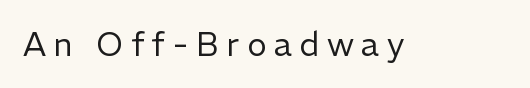
You can tell it's not italic because the verticals are truly vertical. This sample has the flowing, uneven cadence of proportional lettering. Between one letter and the next there's a generous, obvious gap. Bare-footed words on every line.
